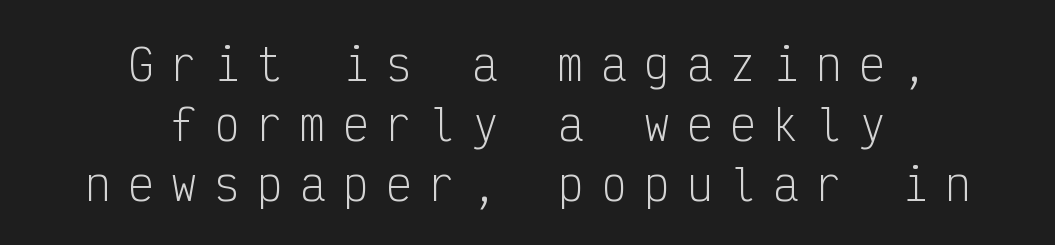
Q: Is the text bold? A: No.
Q: Is the text italic (slanted)? A: No, it is upright.
Q: Is the typeface a serif or a sans-serif typeface? A: Sans-serif.
Q: Is the text underlined? A: No.
Q: How is the paragraph aligned? A: Centered.
Q: Is the spacing between letters normal or unusually wide? A: Unusually wide.
Q: Is the spacing between lines tight, normal or loose? A: Normal.
Q: Width (condensed, normal, or wide)? A: Condensed.
Q: Stroke contrast? A: Low.
Q: x-height? A: Medium.
Q: Monospaced? A: Yes.
